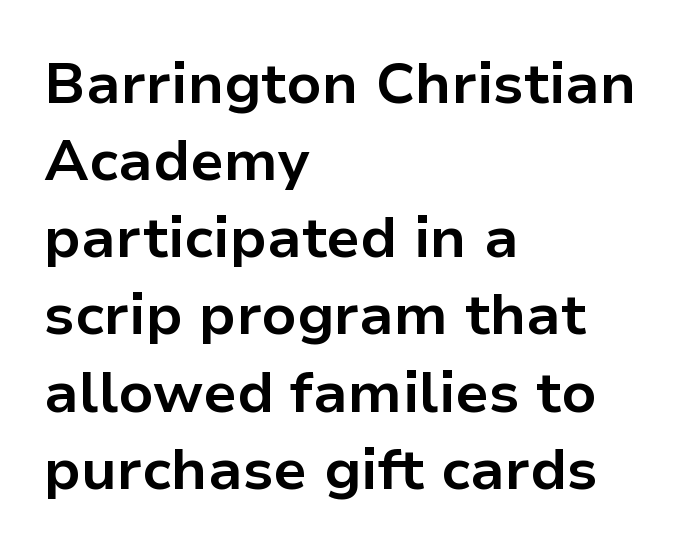
The image shows 58 px bold sans-serif type, upright; set left-aligned, normal line spacing (1.33x), normal letter spacing, not underlined; low stroke contrast and a medium x-height.
